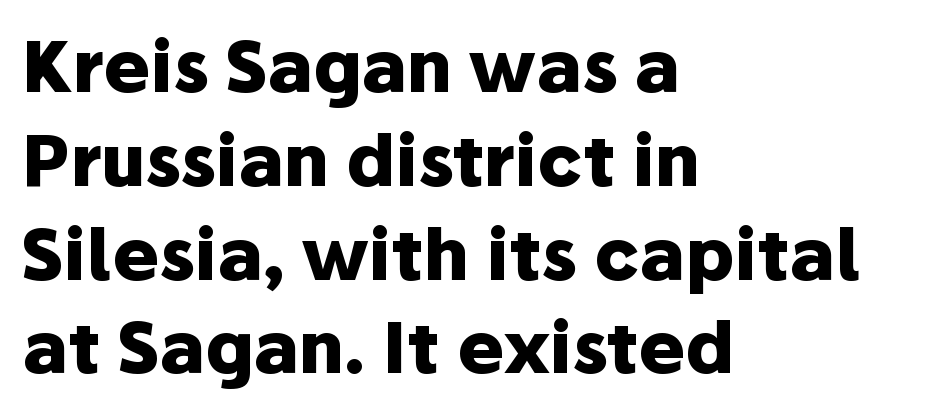
Q: Is the text bold? A: Yes.
Q: Is the text italic (slanted)? A: No, it is upright.
Q: Is the typeface a serif or a sans-serif typeface? A: Sans-serif.
Q: Is the text underlined? A: No.
Q: How is the paragraph aligned? A: Left-aligned.
Q: Is the spacing between letters normal or unusually wide? A: Normal.
Q: Is the spacing between lines tight, normal or loose? A: Normal.
Q: Width (condensed, normal, or wide)? A: Normal.
Q: Stroke contrast? A: Low.
Q: x-height? A: Medium.
Q: Monospaced? A: No.
